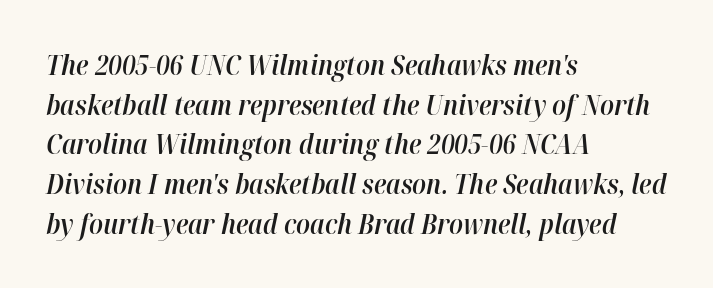
Q: Is the text bold? A: Semi-bold.
Q: Is the text italic (slanted)? A: Yes, it leans right by about 12 degrees.
Q: Is the text underlined? A: No.
Q: How is the paragraph aligned? A: Left-aligned.
Q: Is the spacing between letters normal or unusually wide? A: Normal.
Q: Is the spacing between lines tight, normal or loose? A: Normal.
